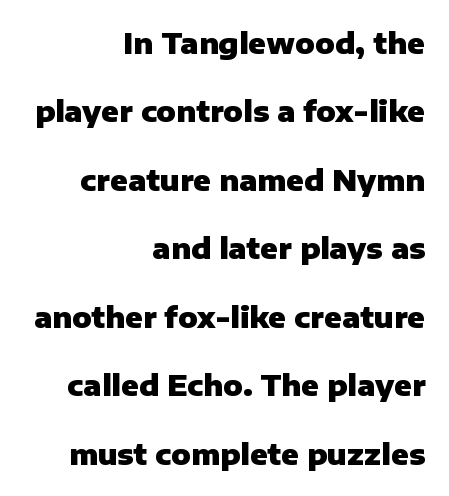
The image shows 29 px heavy sans-serif type, upright; set right-aligned, loose line spacing (2.36x), normal letter spacing, not underlined; low stroke contrast and a medium x-height.
